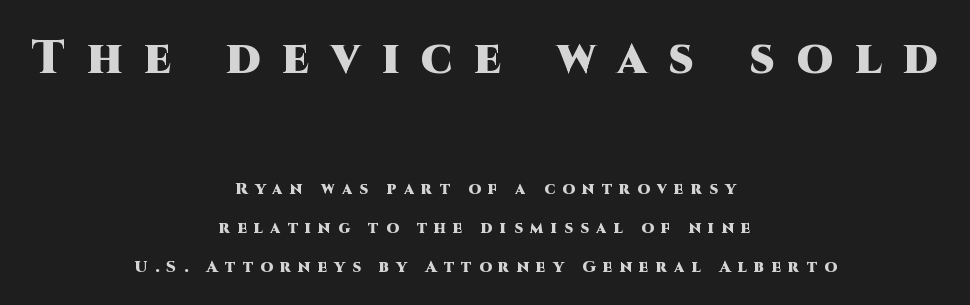
The image shows 47 px heavy sans-serif type, upright; set centered, loose line spacing (2.42x), unusually wide letter spacing (+0.46 em), not underlined; the first (top) block is 2.94x larger; high stroke contrast and a large x-height.
